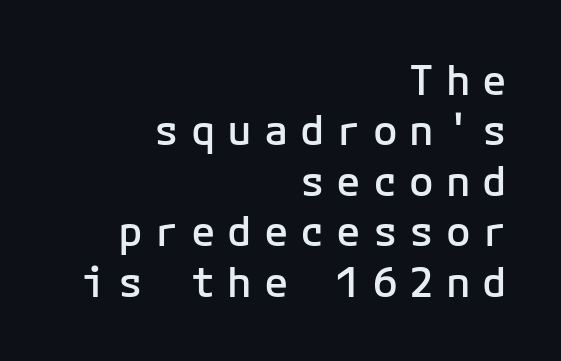
In terms of letterspacing, this is a distinctly airy, spread setting. Each letter, wide or thin by design, is forced into the same width here. The passage is arranged like a letterhead date or caption credit — flush right. The font's upright variant was chosen for this text. This sample uses a sans-serif face. Has an underline been added? It has not.
